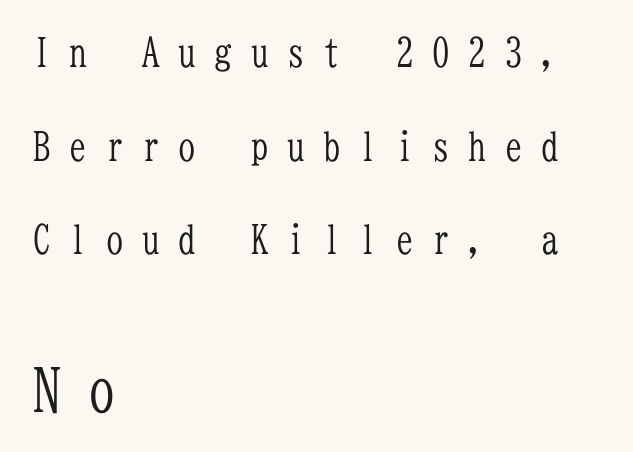
There is plenty of visible air inserted between adjacent glyphs. The rag falls on the right side of this text block. Plain, unruled lines of type. You could count columns in this text — the font is strictly monospaced.
